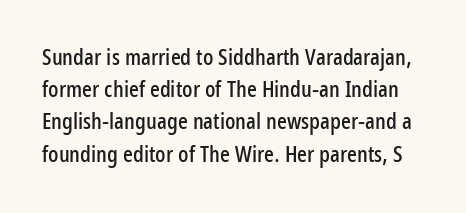
{"italic": "no", "underline": "no", "line_spacing": "normal", "line_spacing_ratio": 1.4, "letter_spacing": "normal", "letter_spacing_em": 0.0, "glyph_px": 23}
